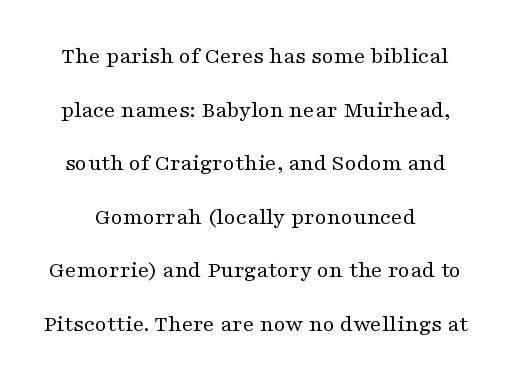
{"italic": "no", "bold": "no", "underline": "no", "line_spacing": "loose", "line_spacing_ratio": 2.23, "letter_spacing": "normal", "letter_spacing_em": 0.0, "glyph_px": 24}
